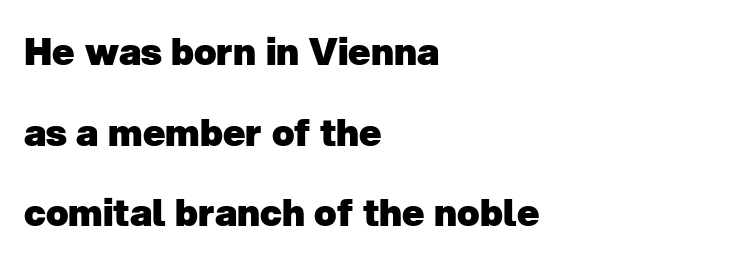
Q: Is the text bold? A: Yes.
Q: Is the typeface a serif or a sans-serif typeface? A: Sans-serif.
Q: Is the text underlined? A: No.
Q: How is the paragraph aligned? A: Left-aligned.
Q: Is the spacing between letters normal or unusually wide? A: Normal.
Q: Is the spacing between lines tight, normal or loose? A: Loose.
Q: Width (condensed, normal, or wide)? A: Normal.
Q: Stroke contrast? A: Low.
Q: x-height? A: Medium.
Q: Monospaced? A: No.
